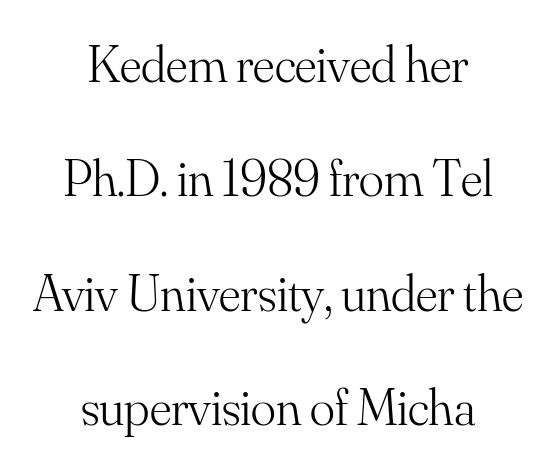
{"serif": "yes", "italic": "no", "bold": "no", "weight": "light", "width": "normal", "stroke_contrast": "medium", "x_height": "small", "monospaced": "no", "underline": "no", "align": "center", "line_spacing": "loose", "line_spacing_ratio": 2.2, "letter_spacing": "normal", "letter_spacing_em": 0.0, "glyph_px": 52}
